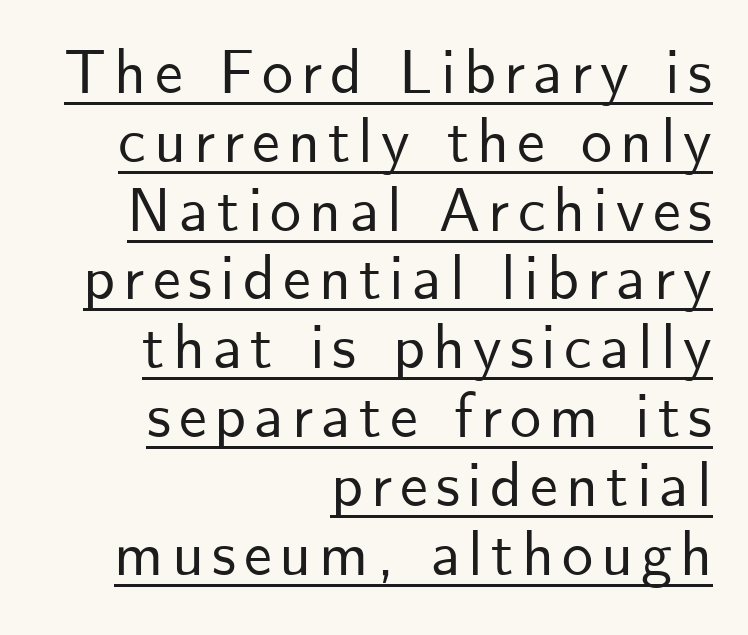
{"serif": "no", "italic": "no", "width": "normal", "stroke_contrast": "low", "x_height": "small", "monospaced": "no", "underline": "yes", "align": "right", "line_spacing": "tight", "line_spacing_ratio": 1.11, "glyph_px": 62}
